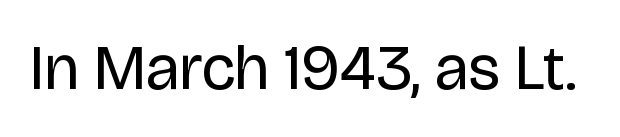
{"serif": "no", "italic": "no", "bold": "no", "weight": "regular", "width": "normal", "stroke_contrast": "low", "x_height": "large", "monospaced": "no", "underline": "no", "letter_spacing": "normal", "letter_spacing_em": 0.0, "glyph_px": 63}
